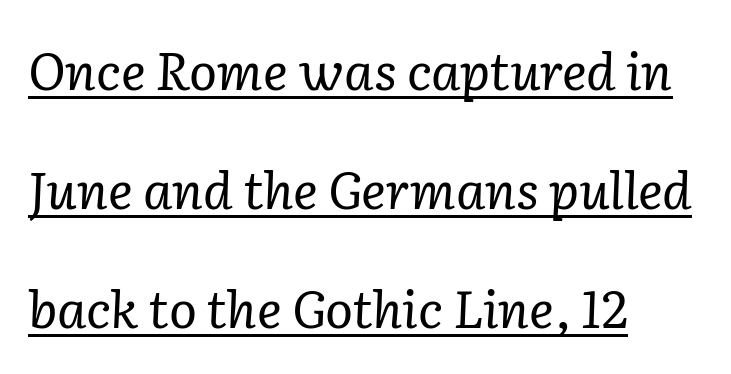
{"serif": "yes", "italic": "yes", "lean": "right", "slant_degrees": 2, "bold": "no", "weight": "regular", "width": "normal", "stroke_contrast": "low", "x_height": "medium", "monospaced": "no", "underline": "yes", "align": "left", "line_spacing": "loose", "line_spacing_ratio": 2.29, "letter_spacing": "normal", "letter_spacing_em": 0.0, "glyph_px": 52}
